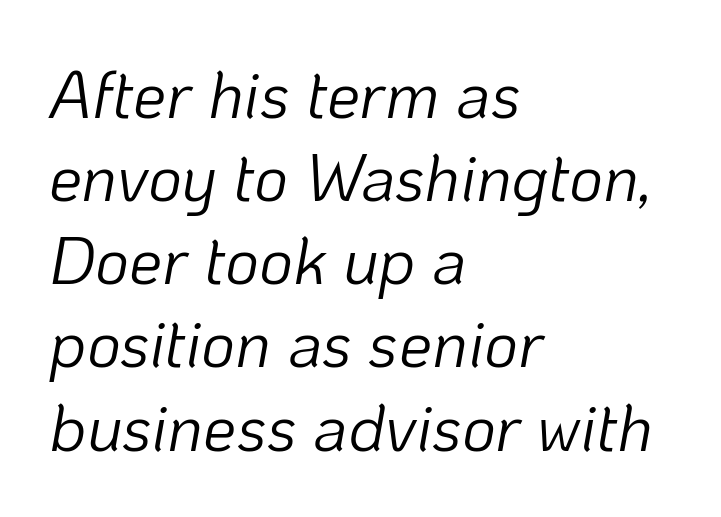
Q: Is the text bold? A: No.
Q: Is the text italic (slanted)? A: Yes, it leans right by about 10 degrees.
Q: Is the text underlined? A: No.
Q: How is the paragraph aligned? A: Left-aligned.
Q: Is the spacing between letters normal or unusually wide? A: Normal.
Q: Is the spacing between lines tight, normal or loose? A: Normal.
Q: Width (condensed, normal, or wide)? A: Normal.
Q: Stroke contrast? A: Low.
Q: x-height? A: Medium.
Q: Monospaced? A: No.
